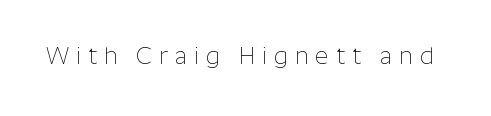
Upright lettering throughout. The type is letterspaced generously, with wide tracking. The font sits on the lighter half of the weight spectrum, regular included. The glyphs are unaccompanied by any horizontal stroke below them.
